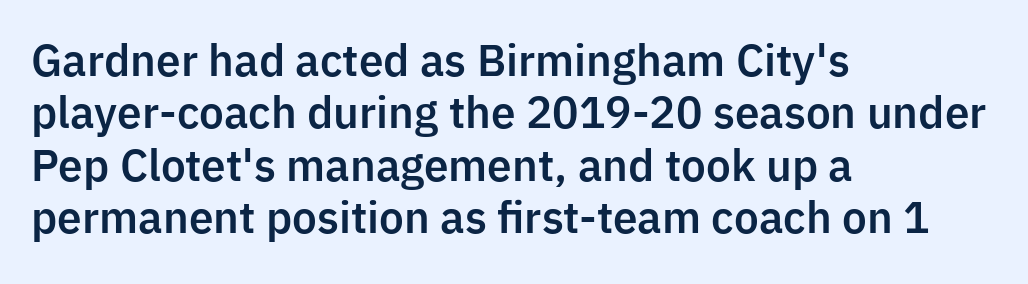
{"serif": "no", "italic": "no", "width": "normal", "stroke_contrast": "low", "x_height": "medium", "monospaced": "no", "underline": "no", "align": "left", "line_spacing": "normal", "line_spacing_ratio": 1.25, "letter_spacing": "normal", "letter_spacing_em": 0.0, "glyph_px": 42}
